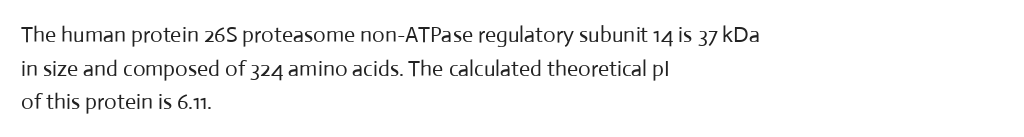
Q: Is the text bold? A: No.
Q: Is the text italic (slanted)? A: No, it is upright.
Q: Is the text underlined? A: No.
Q: How is the paragraph aligned? A: Left-aligned.
Q: Is the spacing between letters normal or unusually wide? A: Normal.
Q: Is the spacing between lines tight, normal or loose? A: Normal.
